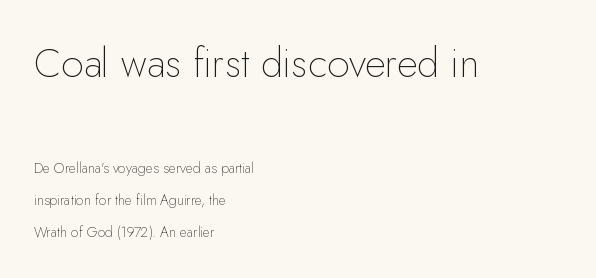
Q: Is the text bold? A: No.
Q: Is the text italic (slanted)? A: No, it is upright.
Q: Is the typeface a serif or a sans-serif typeface? A: Sans-serif.
Q: Is the text underlined? A: No.
Q: How is the paragraph aligned? A: Left-aligned.
Q: Is the spacing between letters normal or unusually wide? A: Normal.
Q: Is the spacing between lines tight, normal or loose? A: Loose.
Q: Which block of text is set in a larger size, the first (top) or the second (bottom)? A: The first (top) one.
Q: Width (condensed, normal, or wide)? A: Normal.
Q: Stroke contrast? A: Low.
Q: x-height? A: Small.
Q: Monospaced? A: No.
